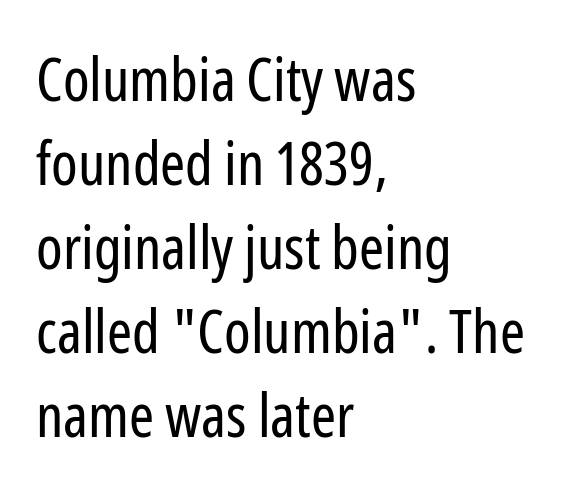
The image shows 60 px regular-weight, condensed sans-serif type, upright; set left-aligned, normal line spacing (1.4x), normal letter spacing, not underlined; low stroke contrast and a medium x-height.
